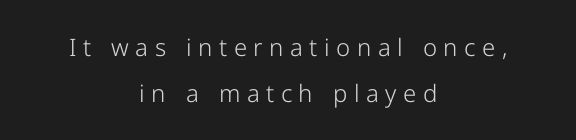
The image shows 24 px text type, upright; set centered, loose line spacing (1.91x), unusually wide letter spacing (+0.27 em), not underlined.
